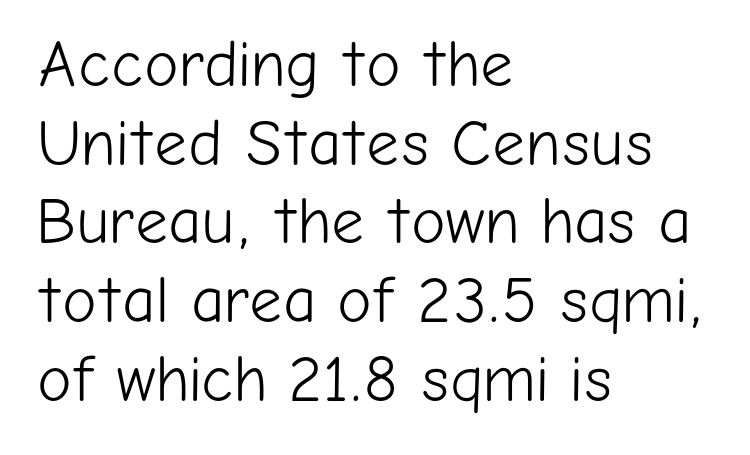
This sample has the flowing, uneven cadence of proportional lettering. The rag falls on the right side of this text block. Classification — sans serif. The strokes are not fattened; the text isn't bold. Tracking value appears to be zero — textbook default spacing.
